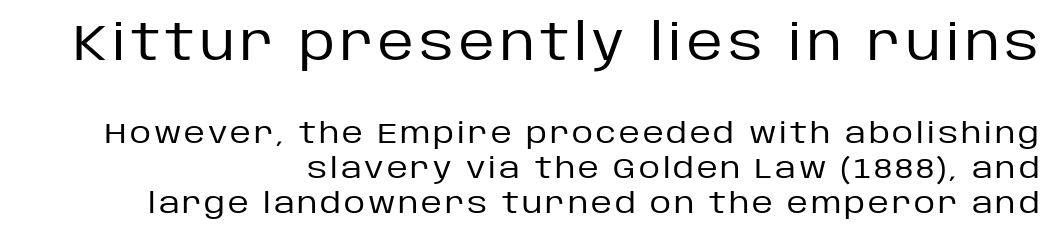
{"serif": "no", "italic": "no", "bold": "no", "weight": "regular", "width": "normal", "stroke_contrast": "low", "x_height": "large", "monospaced": "no", "underline": "no", "align": "right", "line_spacing_ratio": 1.19, "larger_block": "first", "size_ratio": 1.72, "glyph_px": 50}
